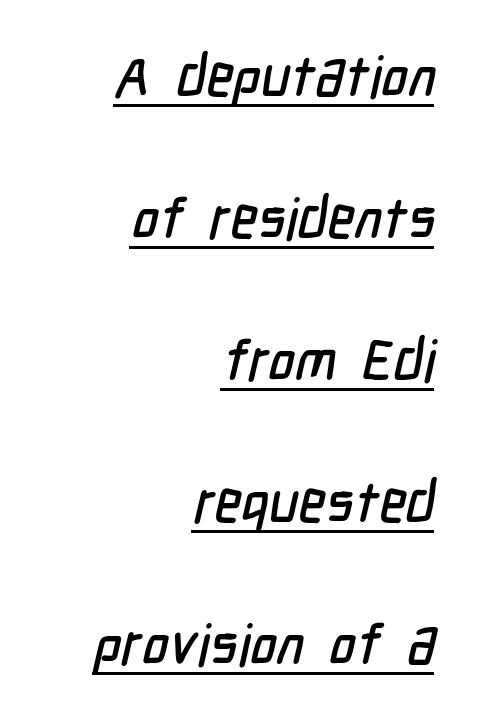
The image shows 57 px condensed sans-serif type; set right-aligned, loose line spacing (2.49x), normal letter spacing, underlined; low stroke contrast and a medium x-height.
